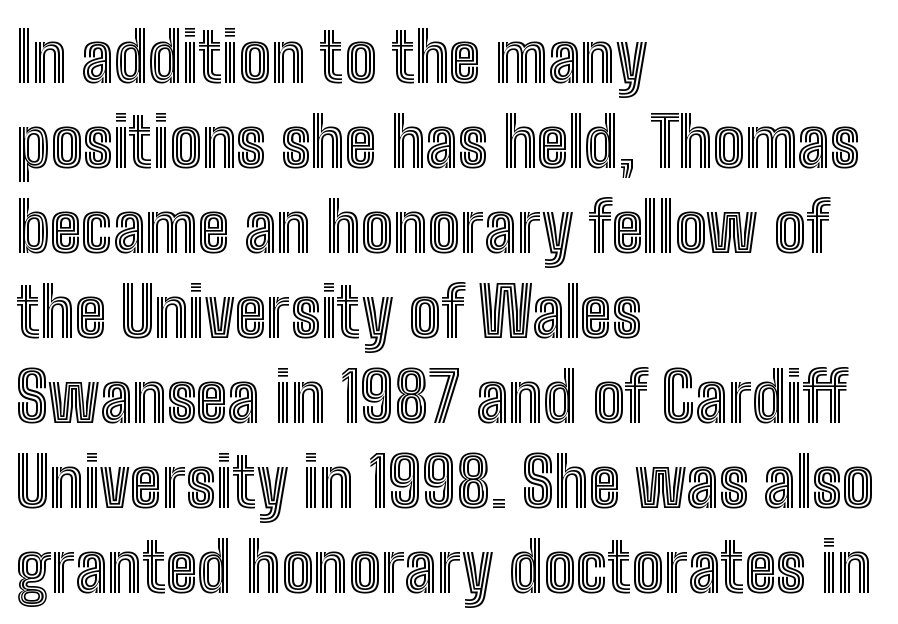
Q: Is the text italic (slanted)? A: No, it is upright.
Q: Is the text underlined? A: No.
Q: How is the paragraph aligned? A: Left-aligned.
Q: Is the spacing between letters normal or unusually wide? A: Normal.
Q: Is the spacing between lines tight, normal or loose? A: Normal.
Q: Width (condensed, normal, or wide)? A: Condensed.
Q: x-height? A: Medium.
Q: Monospaced? A: No.
